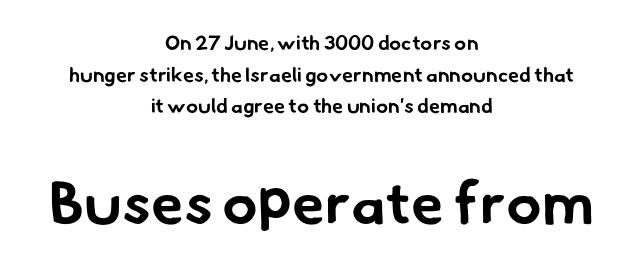
The image shows 59 px bold sans-serif type; set centered, normal line spacing (1.58x), normal letter spacing, not underlined; the second (bottom) block is 2.95x larger; low stroke contrast and a small x-height.
